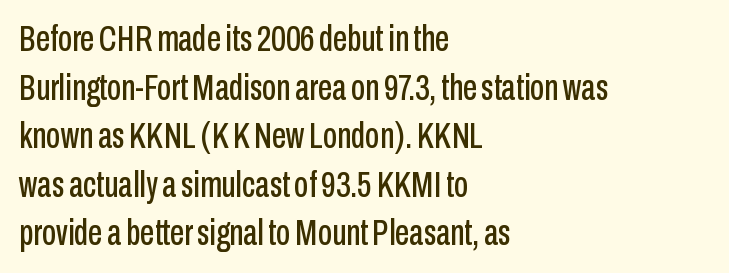
Q: Is the text italic (slanted)? A: No, it is upright.
Q: Is the typeface a serif or a sans-serif typeface? A: Sans-serif.
Q: Is the text underlined? A: No.
Q: How is the paragraph aligned? A: Left-aligned.
Q: Is the spacing between letters normal or unusually wide? A: Normal.
Q: Is the spacing between lines tight, normal or loose? A: Normal.
Q: Width (condensed, normal, or wide)? A: Condensed.
Q: Stroke contrast? A: Low.
Q: x-height? A: Medium.
Q: Monospaced? A: No.
